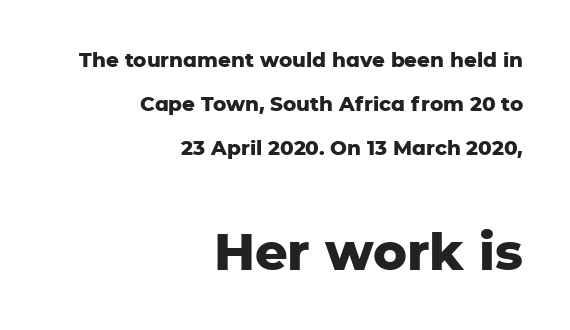
Does extra space separate the letters? No, they use regular spacing. Rule under the text: the space is simply empty. The type sits square on the baseline with zero lean. These two chunks differ in scale, with the bottom chunk taking the larger measure. Summary of weight: heavy, a full bold.
